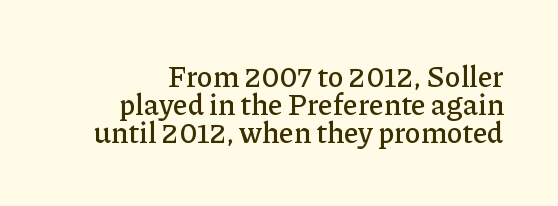
Q: Is the text italic (slanted)? A: No, it is upright.
Q: Is the typeface a serif or a sans-serif typeface? A: Serif.
Q: Is the text underlined? A: No.
Q: Is the spacing between letters normal or unusually wide? A: Normal.
Q: Is the spacing between lines tight, normal or loose? A: Tight.
Q: Width (condensed, normal, or wide)? A: Normal.
Q: Stroke contrast? A: Low.
Q: x-height? A: Medium.
Q: Monospaced? A: No.
